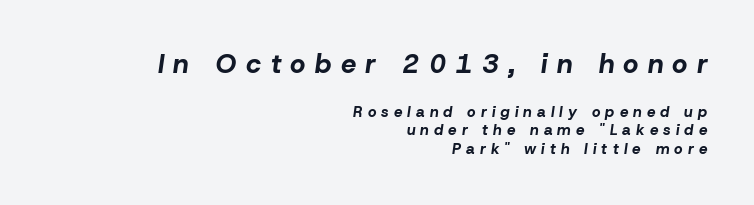
Q: Is the text bold? A: Yes.
Q: Is the text italic (slanted)? A: Yes, it leans right by about 8 degrees.
Q: Is the text underlined? A: No.
Q: How is the paragraph aligned? A: Right-aligned.
Q: Is the spacing between letters normal or unusually wide? A: Unusually wide.
Q: Which block of text is set in a larger size, the first (top) or the second (bottom)? A: The first (top) one.
